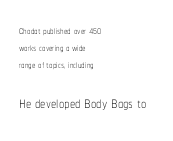
{"italic": "no", "bold": "no", "underline": "no", "align": "left", "line_spacing_ratio": 1.2, "letter_spacing": "normal", "letter_spacing_em": 0.0, "larger_block": "second", "size_ratio": 1.5, "glyph_px": 21}
